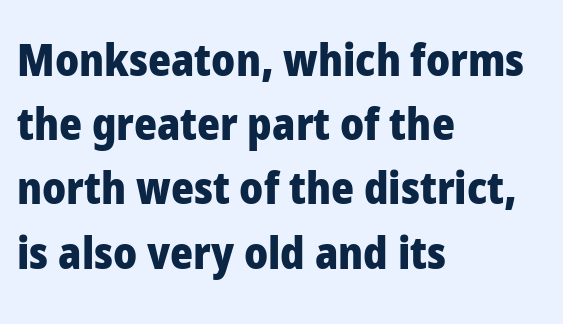
Q: Is the text bold? A: Yes.
Q: Is the text italic (slanted)? A: No, it is upright.
Q: Is the typeface a serif or a sans-serif typeface? A: Sans-serif.
Q: Is the text underlined? A: No.
Q: How is the paragraph aligned? A: Left-aligned.
Q: Is the spacing between letters normal or unusually wide? A: Normal.
Q: Is the spacing between lines tight, normal or loose? A: Normal.
Q: Width (condensed, normal, or wide)? A: Normal.
Q: Stroke contrast? A: Low.
Q: x-height? A: Medium.
Q: Monospaced? A: No.
